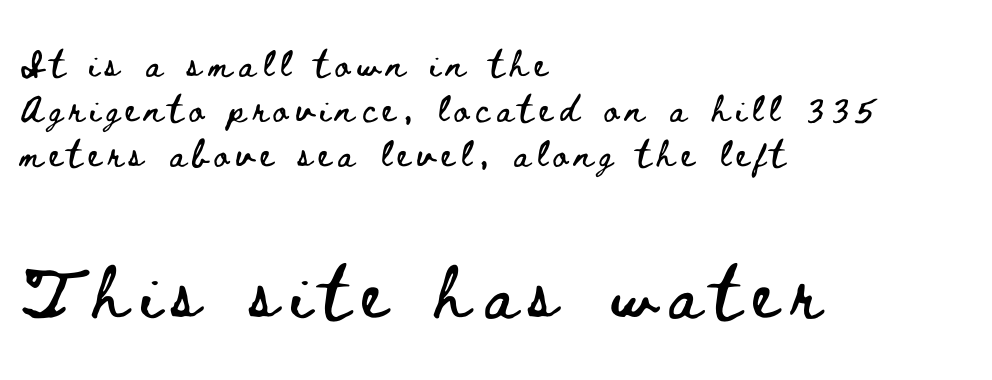
Q: Is the text italic (slanted)? A: Yes.
Q: Is the text underlined? A: No.
Q: How is the paragraph aligned? A: Left-aligned.
Q: Is the spacing between letters normal or unusually wide? A: Unusually wide.
Q: Is the spacing between lines tight, normal or loose? A: Normal.
Q: Which block of text is set in a larger size, the first (top) or the second (bottom)? A: The second (bottom) one.
Q: Width (condensed, normal, or wide)? A: Wide.
Q: Stroke contrast? A: Low.
Q: x-height? A: Small.
Q: Monospaced? A: No.
